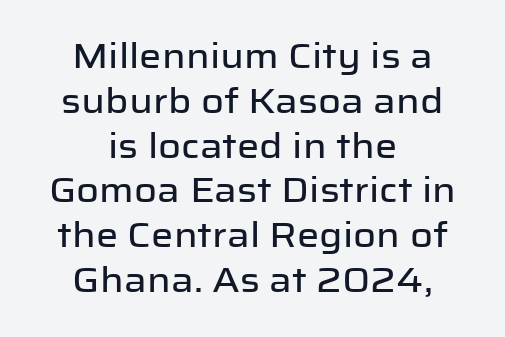
Letters rest on an invisible, unmarked baseline. Posture: vertical. Caption: standard tracking, unaltered. These lines are rendered in a variable-pitch font. Leading: standard.
